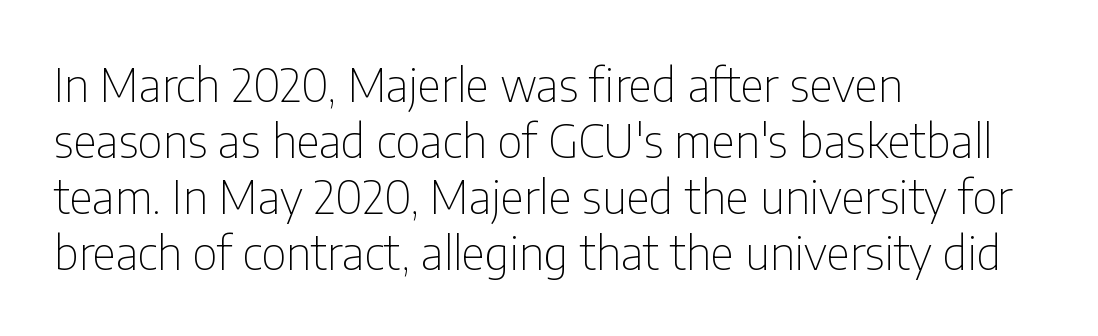
Q: Is the text bold? A: No.
Q: Is the text italic (slanted)? A: No, it is upright.
Q: Is the typeface a serif or a sans-serif typeface? A: Sans-serif.
Q: Is the text underlined? A: No.
Q: How is the paragraph aligned? A: Left-aligned.
Q: Is the spacing between letters normal or unusually wide? A: Normal.
Q: Width (condensed, normal, or wide)? A: Condensed.
Q: Stroke contrast? A: Low.
Q: x-height? A: Medium.
Q: Monospaced? A: No.
